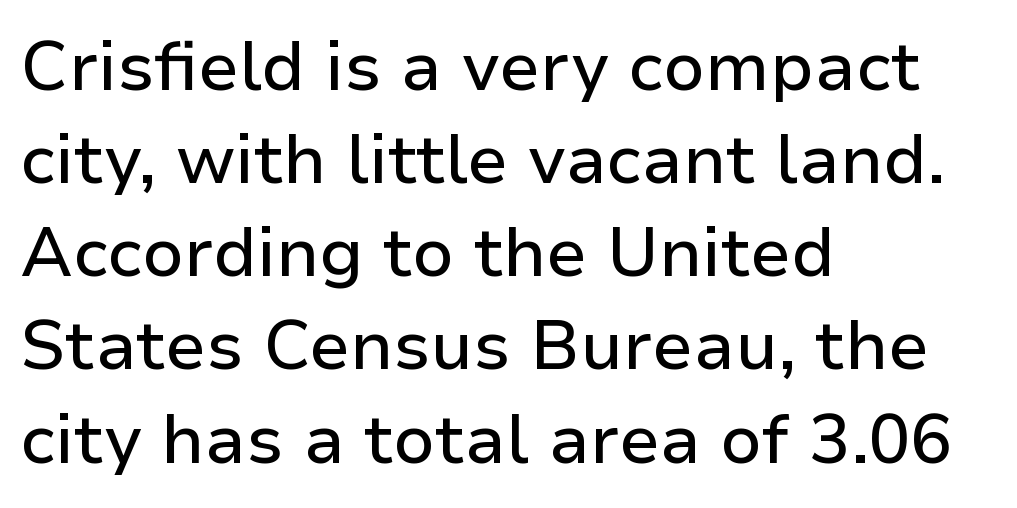
{"serif": "no", "italic": "no", "width": "normal", "stroke_contrast": "low", "x_height": "medium", "monospaced": "no", "underline": "no", "align": "left", "line_spacing": "normal", "line_spacing_ratio": 1.35, "letter_spacing": "normal", "letter_spacing_em": 0.0, "glyph_px": 69}
